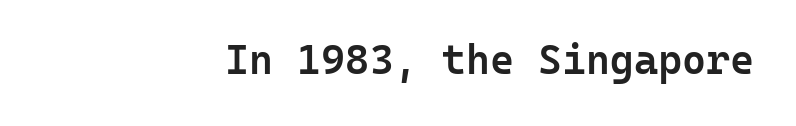
The paragraph has a hard right edge and a soft left edge. Is there any slant? The stems are plumb. Slightly chunky letters — semibold, I'd say, not full bold. Each letter, wide or thin by design, is forced into the same width here.
